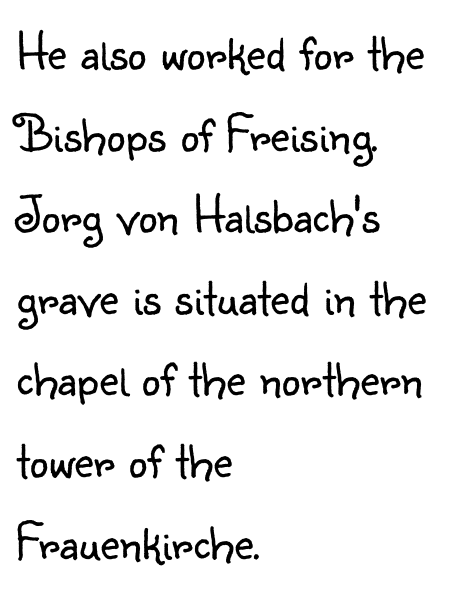
Proportional: the letters do not fall into vertical columns. The lines in this sample share a left origin and differ only in where they stop. Vertical stems look standard width or narrower in stroke. The font family rendered here belongs to the sans-serif group. The space beneath each line is pristine and unruled. Baseline-to-baseline distance is the conventional proportion of letter height.
